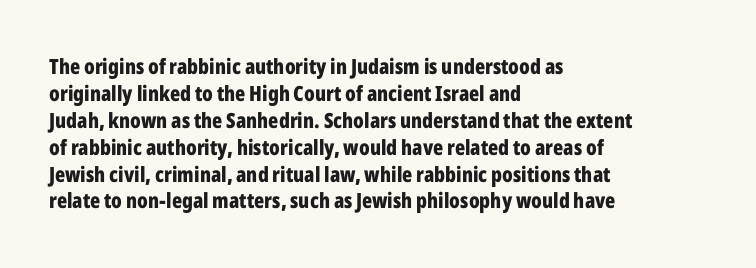
{"italic": "no", "bold": "yes", "underline": "no", "align": "left", "line_spacing": "normal", "line_spacing_ratio": 1.28, "letter_spacing": "normal", "letter_spacing_em": 0.0, "glyph_px": 21}
